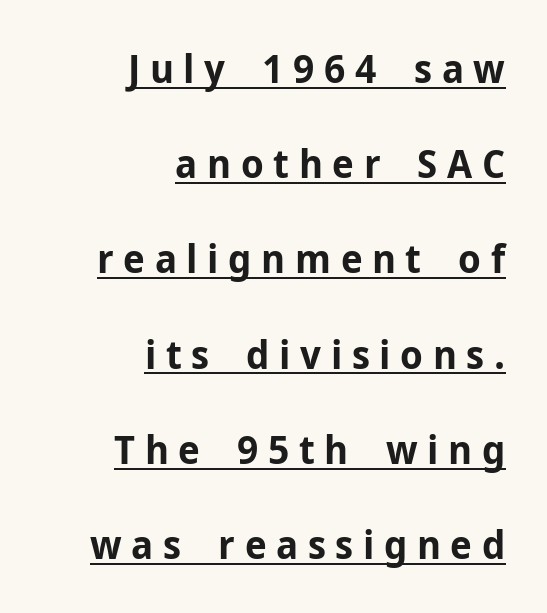
Q: Is the text bold? A: Yes.
Q: Is the text italic (slanted)? A: No, it is upright.
Q: Is the typeface a serif or a sans-serif typeface? A: Sans-serif.
Q: Is the text underlined? A: Yes.
Q: How is the paragraph aligned? A: Right-aligned.
Q: Is the spacing between letters normal or unusually wide? A: Unusually wide.
Q: Is the spacing between lines tight, normal or loose? A: Loose.
Q: Width (condensed, normal, or wide)? A: Normal.
Q: Stroke contrast? A: Low.
Q: x-height? A: Medium.
Q: Monospaced? A: No.
